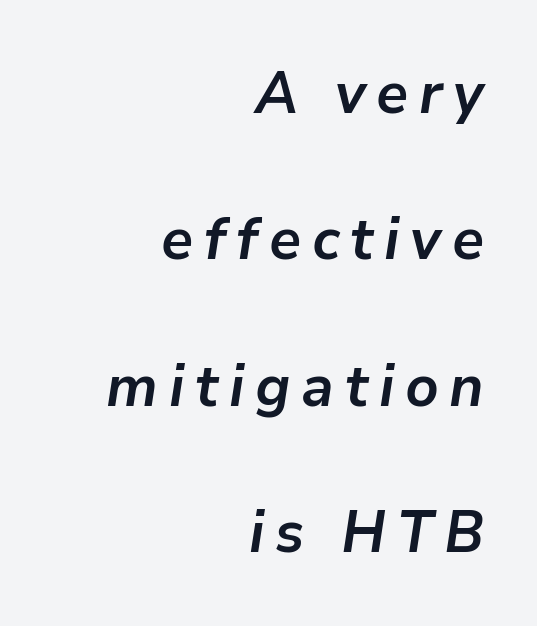
The rendering uses natural spacing where letterforms have individual widths. Alignment: flush right. The block of text is sparse from top to bottom, with ample space between rows. An italicized treatment has been applied to the whole sample. The glyphs are unaccompanied by any horizontal stroke below them.
